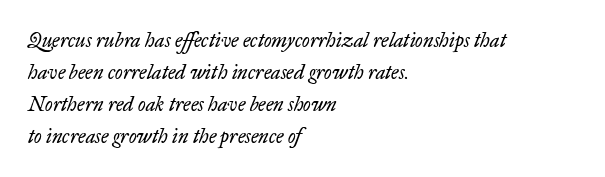
The image shows 20 px text type, italic (leaning right); set left-aligned, normal line spacing (1.6x), normal letter spacing, not underlined.
